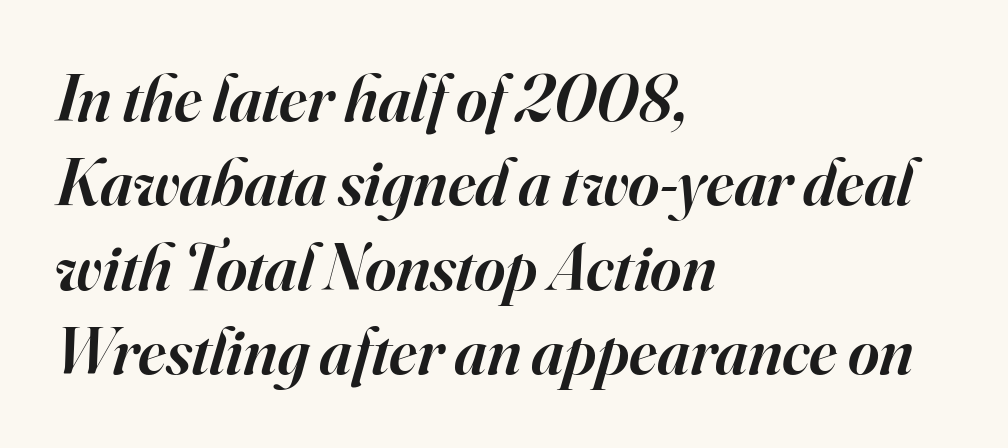
The image shows 67 px semibold serif type, italic (leaning right); set left-aligned, normal line spacing (1.26x), normal letter spacing, not underlined; high stroke contrast and a small x-height.
